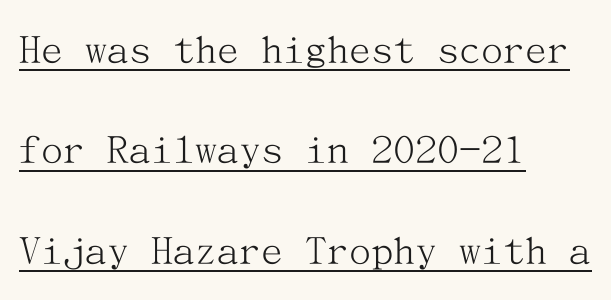
{"serif": "yes", "italic": "no", "bold": "no", "weight": "light", "width": "normal", "stroke_contrast": "medium", "x_height": "medium", "underline": "yes", "align": "left", "line_spacing": "loose", "line_spacing_ratio": 2.28, "letter_spacing": "normal", "letter_spacing_em": 0.0, "glyph_px": 44}
